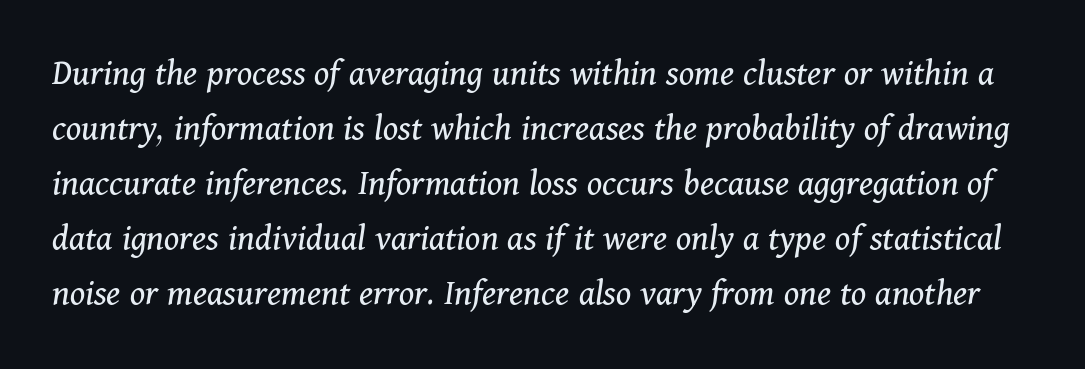
Q: Is the text bold? A: No.
Q: Is the text italic (slanted)? A: Yes, it leans right by about 11 degrees.
Q: Is the typeface a serif or a sans-serif typeface? A: Serif.
Q: Is the text underlined? A: No.
Q: Is the spacing between letters normal or unusually wide? A: Normal.
Q: Is the spacing between lines tight, normal or loose? A: Normal.
Q: Width (condensed, normal, or wide)? A: Normal.
Q: Stroke contrast? A: Medium.
Q: x-height? A: Medium.
Q: Monospaced? A: No.
